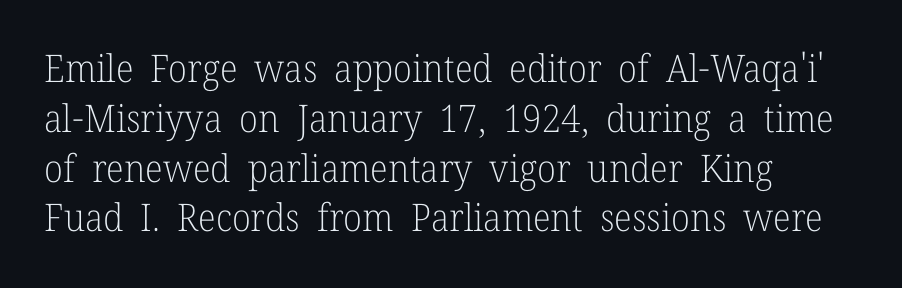
{"serif": "yes", "italic": "no", "bold": "no", "weight": "light", "width": "normal", "stroke_contrast": "low", "x_height": "medium", "monospaced": "no", "underline": "no", "align": "left", "line_spacing": "normal", "line_spacing_ratio": 1.31, "letter_spacing": "normal", "letter_spacing_em": 0.0, "glyph_px": 38}
